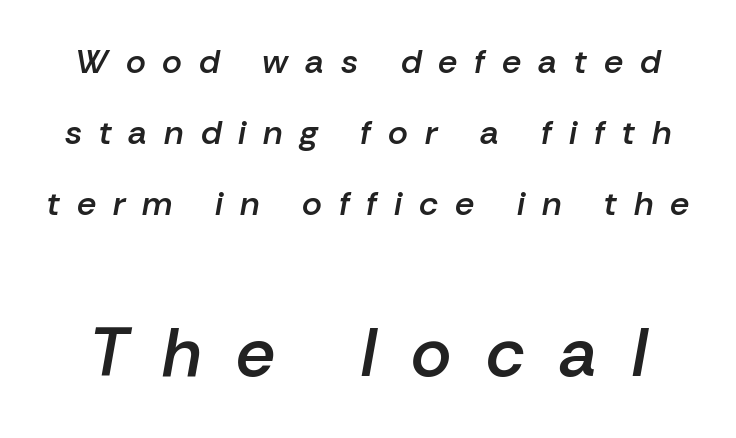
Q: Is the text bold? A: Semi-bold.
Q: Is the text italic (slanted)? A: Yes, it leans right by about 10 degrees.
Q: Is the text underlined? A: No.
Q: Is the spacing between letters normal or unusually wide? A: Unusually wide.
Q: Is the spacing between lines tight, normal or loose? A: Loose.
Q: Which block of text is set in a larger size, the first (top) or the second (bottom)? A: The second (bottom) one.
Q: Width (condensed, normal, or wide)? A: Normal.
Q: Stroke contrast? A: Low.
Q: x-height? A: Medium.
Q: Monospaced? A: No.
